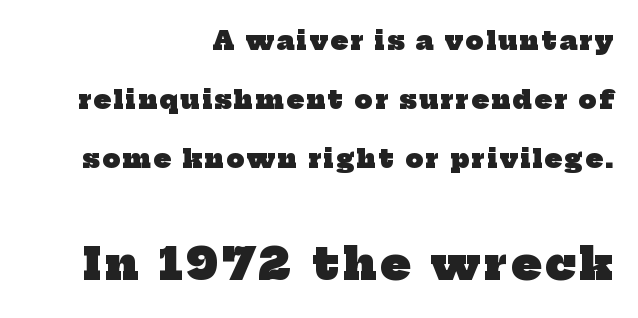
Anything drawn beneath the words? Only blank space. Students, this is bold: see how much ink each stroke carries. Do the characters align in a grid? No, the font is proportional. The type family on display is of the serif kind. Reading down the column, the eye jumps a long way to each next line.
